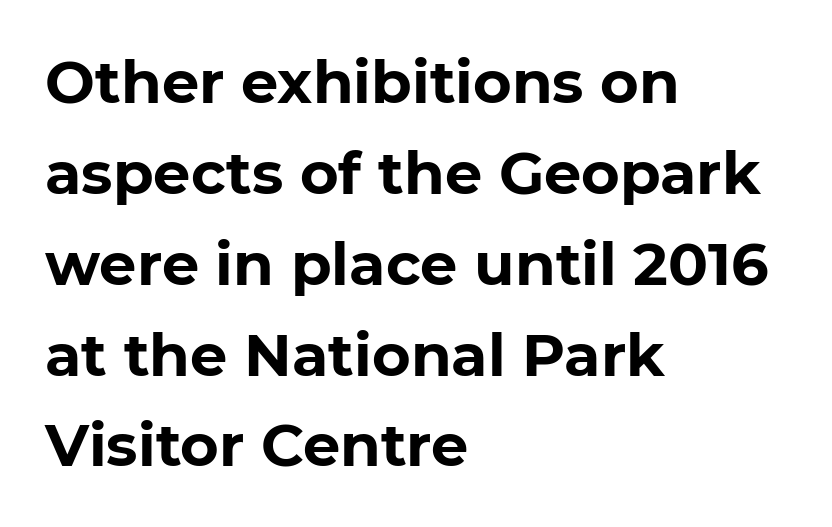
Q: Is the text bold? A: Yes.
Q: Is the text italic (slanted)? A: No, it is upright.
Q: Is the typeface a serif or a sans-serif typeface? A: Sans-serif.
Q: Is the text underlined? A: No.
Q: How is the paragraph aligned? A: Left-aligned.
Q: Is the spacing between letters normal or unusually wide? A: Normal.
Q: Is the spacing between lines tight, normal or loose? A: Normal.
Q: Width (condensed, normal, or wide)? A: Normal.
Q: Stroke contrast? A: Low.
Q: x-height? A: Medium.
Q: Monospaced? A: No.
